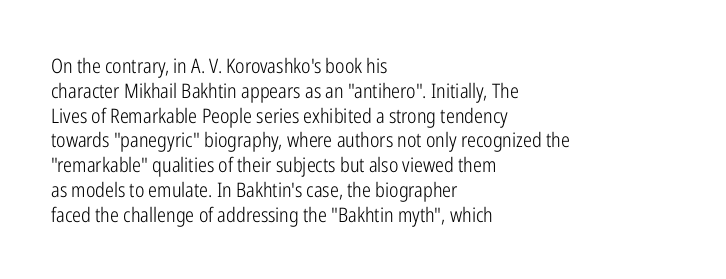
The image shows 20 px text type, upright; set left-aligned, line spacing 1.24x, normal letter spacing, not underlined.
